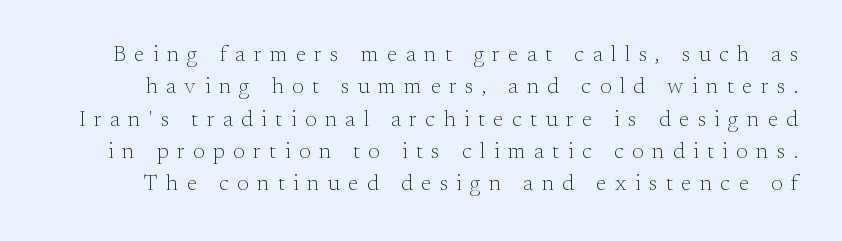
The image shows 22 px text type, upright; set normal line spacing (1.47x), unusually wide letter spacing (+0.39 em), not underlined.
